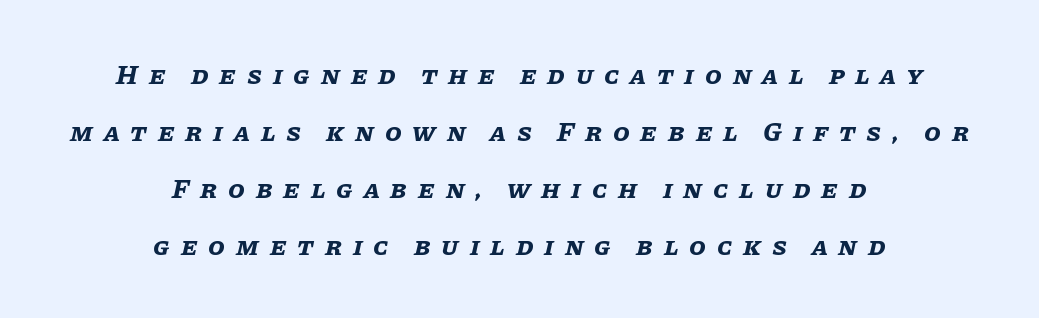
Q: Is the text bold? A: Yes.
Q: Is the text italic (slanted)? A: Yes, it leans right by about 11 degrees.
Q: Is the text underlined? A: No.
Q: How is the paragraph aligned? A: Centered.
Q: Is the spacing between letters normal or unusually wide? A: Unusually wide.
Q: Is the spacing between lines tight, normal or loose? A: Loose.
